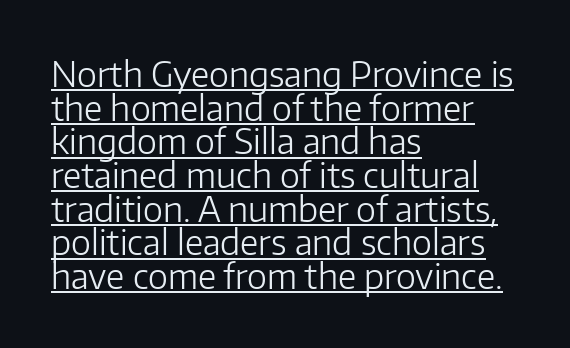
The image shows 34 px light sans-serif type, upright; set left-aligned, tight line spacing (0.99x), normal letter spacing, underlined; low stroke contrast and a medium x-height.
